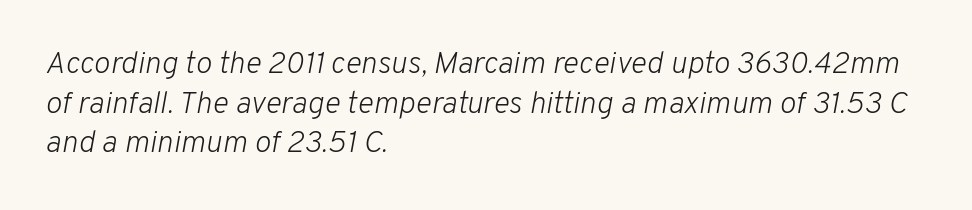
Varying glyph widths throughout — classic text-font behaviour. Alignment: flush left. No extra tracking has been applied to these lines. The space beneath each line is pristine and unruled. Quick note: italic. On a weight scale, this lands at 450 or below.
